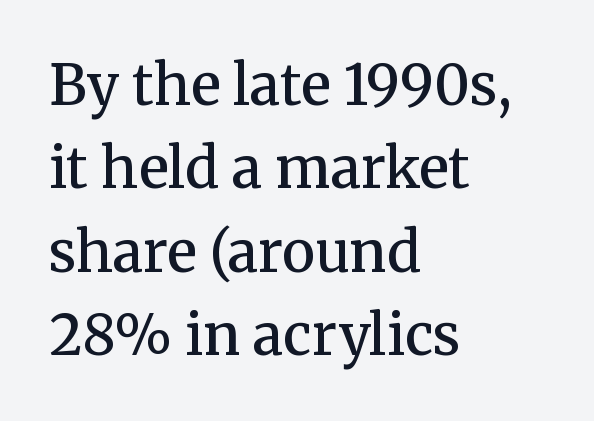
Q: Is the text bold? A: Semi-bold.
Q: Is the text italic (slanted)? A: No, it is upright.
Q: Is the typeface a serif or a sans-serif typeface? A: Serif.
Q: Is the text underlined? A: No.
Q: How is the paragraph aligned? A: Left-aligned.
Q: Is the spacing between letters normal or unusually wide? A: Normal.
Q: Is the spacing between lines tight, normal or loose? A: Normal.
Q: Width (condensed, normal, or wide)? A: Normal.
Q: Stroke contrast? A: Medium.
Q: x-height? A: Medium.
Q: Monospaced? A: No.
